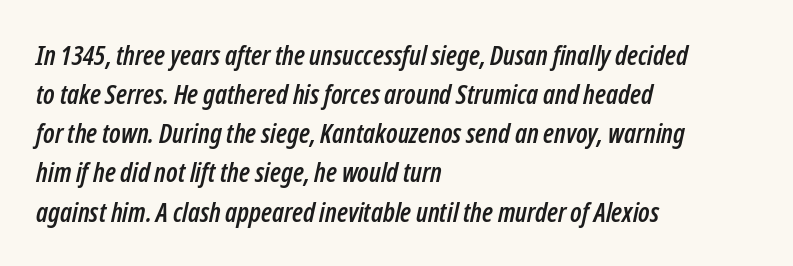
The image shows 27 px text type, italic (leaning right); set left-aligned, normal line spacing (1.45x), normal letter spacing, not underlined.
